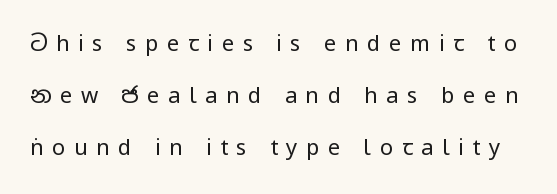
{"italic": "no", "bold": "no", "underline": "no", "line_spacing": "loose", "line_spacing_ratio": 2.36, "letter_spacing": "wide", "letter_spacing_em": 0.39, "glyph_px": 22}
